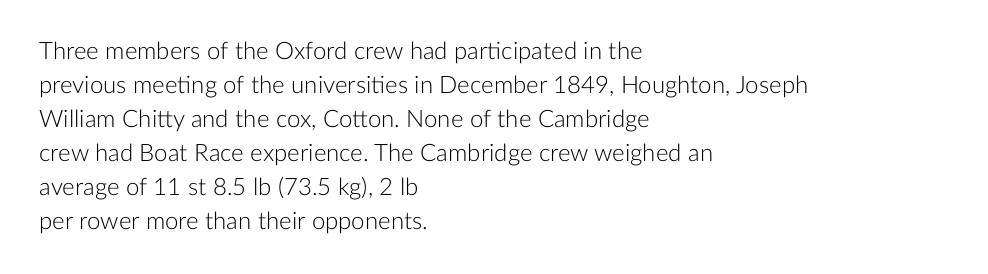
Just letters on the line, the space beneath them empty. The lines sit at an ordinary, default distance from one another. Reading down the block, your eye returns to a fixed left position each line. Think standard paragraph weight, or any step lighter than that.
